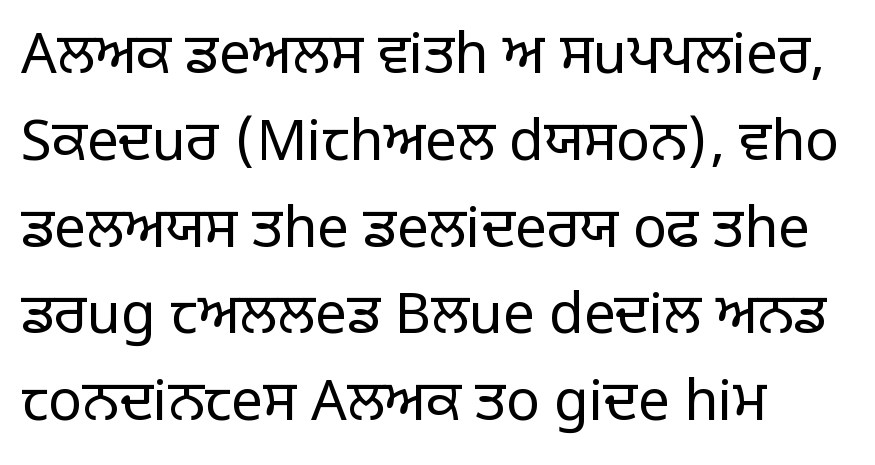
The image shows 56 px regular-weight sans-serif type, upright; set left-aligned, normal line spacing (1.55x), normal letter spacing, not underlined; low stroke contrast and a large x-height.
